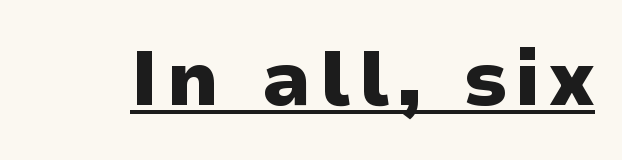
The image shows 76 px heavy, wide sans-serif type, upright; set underlined; low stroke contrast and a medium x-height.
